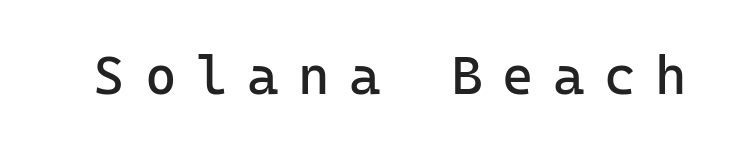
The image shows 54 px regular-weight sans-serif type, upright; set unusually wide letter spacing (+0.36 em), not underlined; low stroke contrast and a medium x-height.
